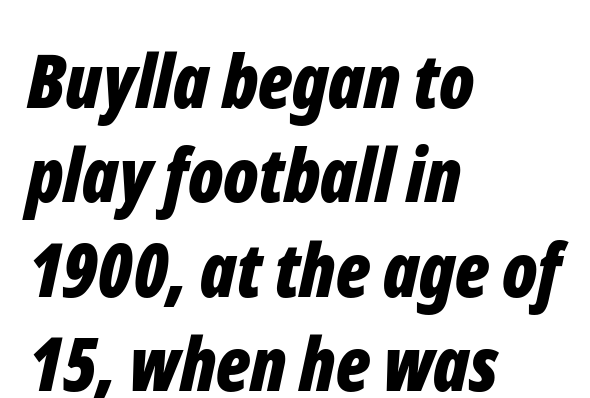
Check the space under the baseline: it is left empty. This sample uses plain, unmodified letter spacing. Vertical spacing — default. Heft: maximum for text — a bold. The ragged edge is on the right, which tells us the setting is flush left. The specimen reads as italic at a glance.
